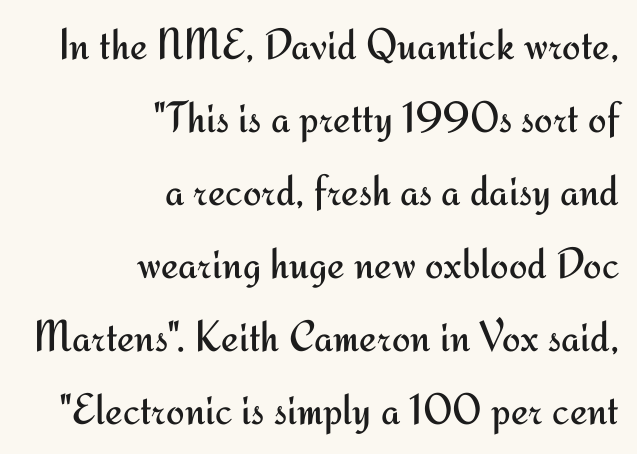
{"serif": "no", "italic": "no", "bold": "no", "weight": "regular", "width": "normal", "stroke_contrast": "medium", "x_height": "small", "monospaced": "no", "underline": "no", "align": "right", "line_spacing": "normal", "line_spacing_ratio": 1.66, "letter_spacing": "normal", "letter_spacing_em": 0.0, "glyph_px": 44}
